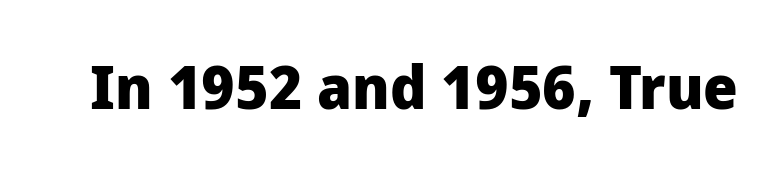
Q: Is the text bold? A: Yes.
Q: Is the text italic (slanted)? A: No, it is upright.
Q: Is the typeface a serif or a sans-serif typeface? A: Sans-serif.
Q: Is the text underlined? A: No.
Q: Is the spacing between letters normal or unusually wide? A: Normal.
Q: Width (condensed, normal, or wide)? A: Normal.
Q: Stroke contrast? A: Low.
Q: x-height? A: Medium.
Q: Monospaced? A: No.
